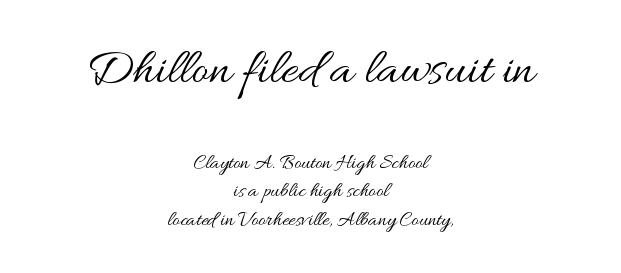
Q: Is the text bold? A: No.
Q: Is the text italic (slanted)? A: Yes.
Q: Is the text underlined? A: No.
Q: How is the paragraph aligned? A: Centered.
Q: Is the spacing between letters normal or unusually wide? A: Normal.
Q: Is the spacing between lines tight, normal or loose? A: Normal.
Q: Which block of text is set in a larger size, the first (top) or the second (bottom)? A: The first (top) one.
Q: Width (condensed, normal, or wide)? A: Wide.
Q: Stroke contrast? A: Medium.
Q: x-height? A: Small.
Q: Monospaced? A: No.
